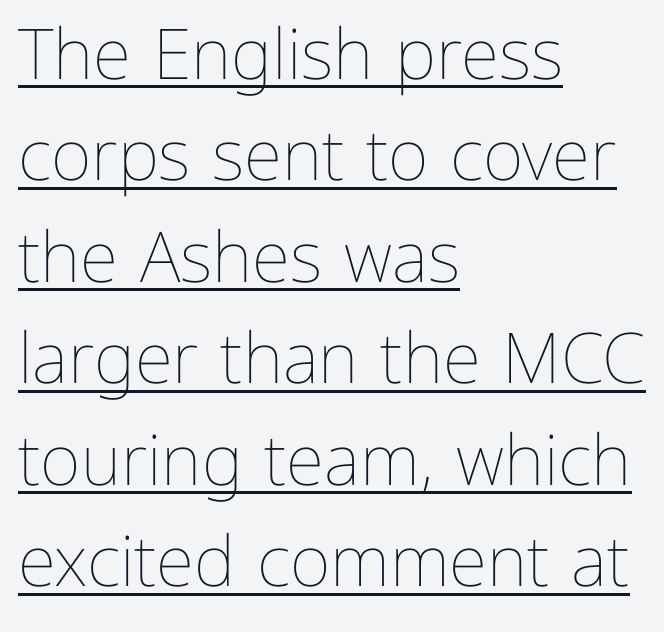
{"italic": "no", "bold": "no", "weight": "thin", "width": "normal", "stroke_contrast": "low", "x_height": "medium", "monospaced": "no", "underline": "yes", "align": "left", "line_spacing": "normal", "line_spacing_ratio": 1.45, "letter_spacing": "normal", "letter_spacing_em": 0.0, "glyph_px": 70}
